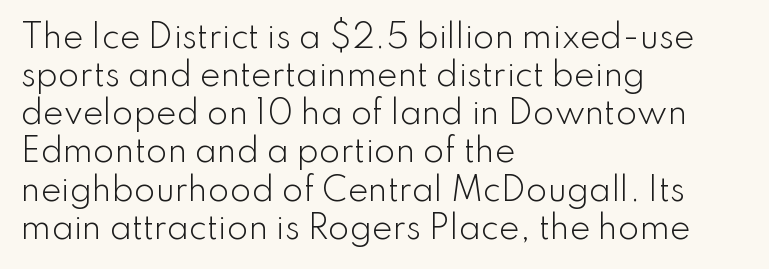
The image shows 31 px light sans-serif type, upright; set left-aligned, line spacing 1.23x, normal letter spacing, not underlined; low stroke contrast and a small x-height.
